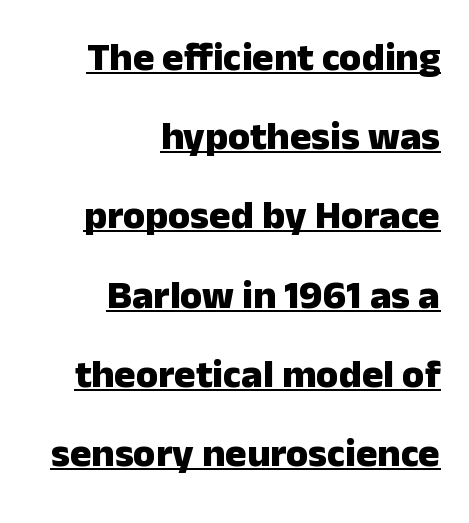
The image shows 40 px heavy sans-serif type, upright; set right-aligned, loose line spacing (1.98x), normal letter spacing, underlined; low stroke contrast and a medium x-height.
